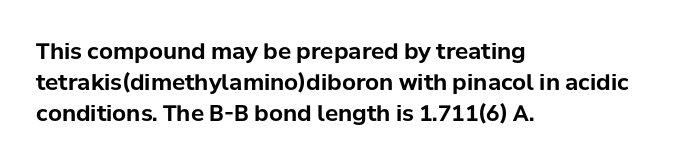
The image shows 22 px bold type, upright; set left-aligned, normal line spacing (1.4x), normal letter spacing, not underlined.
